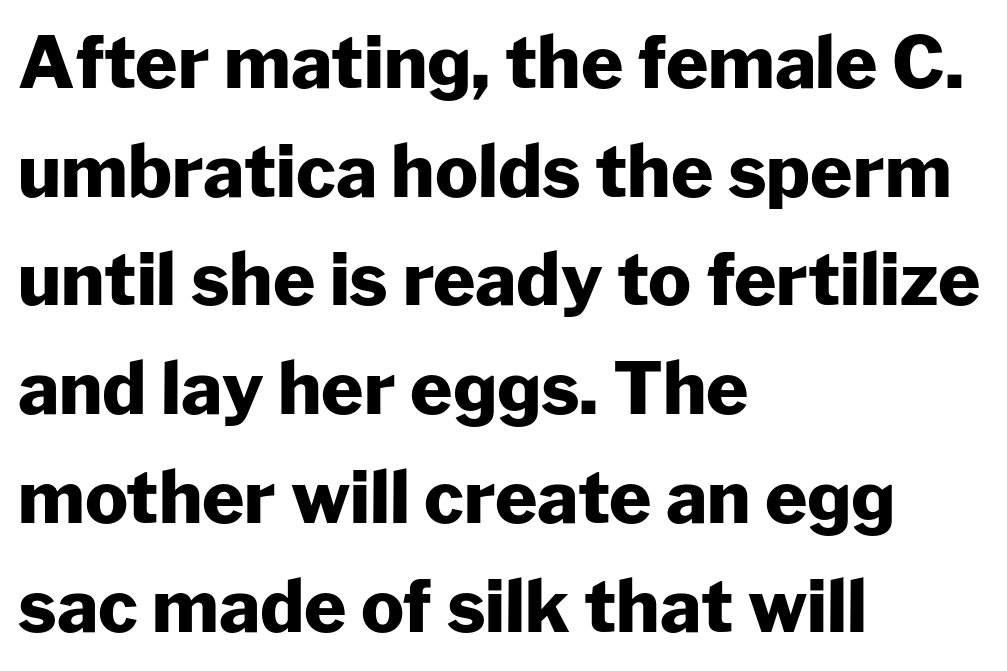
{"serif": "no", "italic": "no", "bold": "yes", "weight": "heavy", "width": "normal", "stroke_contrast": "low", "x_height": "medium", "monospaced": "no", "underline": "no", "align": "left", "line_spacing": "normal", "line_spacing_ratio": 1.51, "letter_spacing": "normal", "letter_spacing_em": 0.0, "glyph_px": 72}
